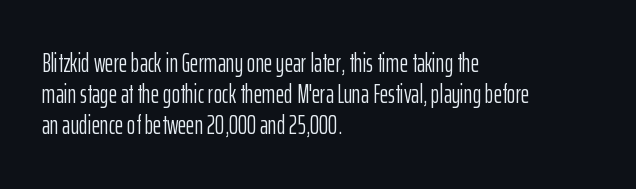
The image shows 26 px text type, upright; set left-aligned, line spacing 1.2x, normal letter spacing, not underlined.
